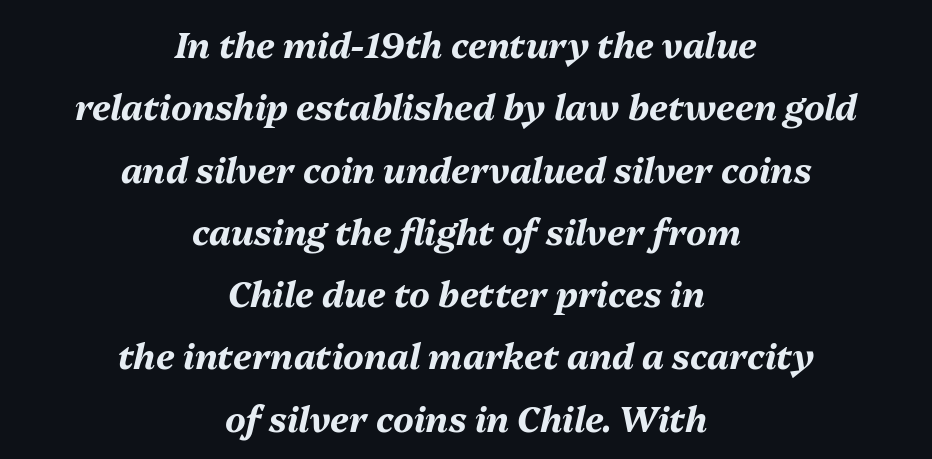
Q: Is the text bold? A: Yes.
Q: Is the text italic (slanted)? A: Yes, it leans right by about 13 degrees.
Q: Is the text underlined? A: No.
Q: How is the paragraph aligned? A: Centered.
Q: Is the spacing between letters normal or unusually wide? A: Normal.
Q: Width (condensed, normal, or wide)? A: Normal.
Q: Stroke contrast? A: Medium.
Q: x-height? A: Medium.
Q: Monospaced? A: No.
